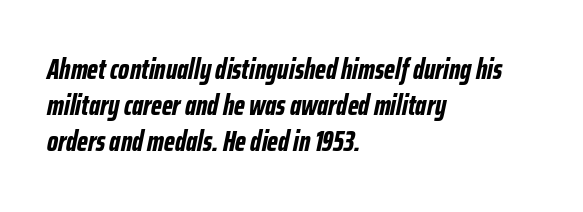
Q: Is the text bold? A: Yes.
Q: Is the text italic (slanted)? A: Yes, it leans right by about 12 degrees.
Q: Is the text underlined? A: No.
Q: How is the paragraph aligned? A: Left-aligned.
Q: Is the spacing between letters normal or unusually wide? A: Normal.
Q: Is the spacing between lines tight, normal or loose? A: Normal.
Q: Width (condensed, normal, or wide)? A: Condensed.
Q: Stroke contrast? A: Low.
Q: x-height? A: Medium.
Q: Monospaced? A: No.
